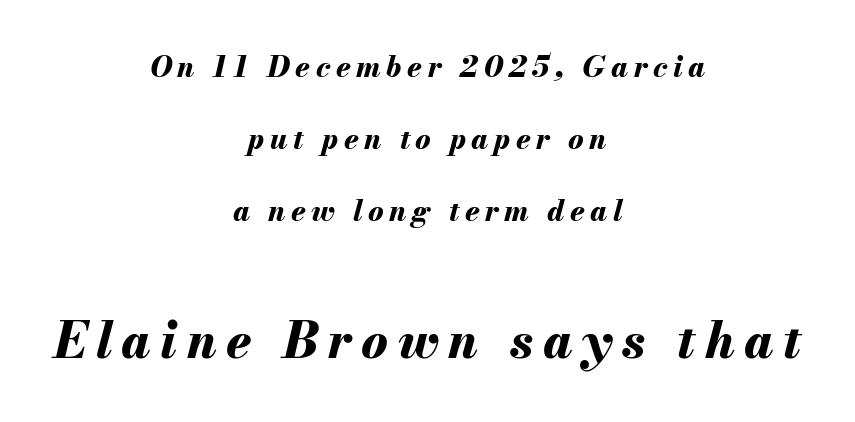
The gap between lines stays unmarked. Leading: increased. Is the lower block the larger one? Yes — the lower block carries the bigger type. Spacing verdict: proportional, widths tailored to each character.
